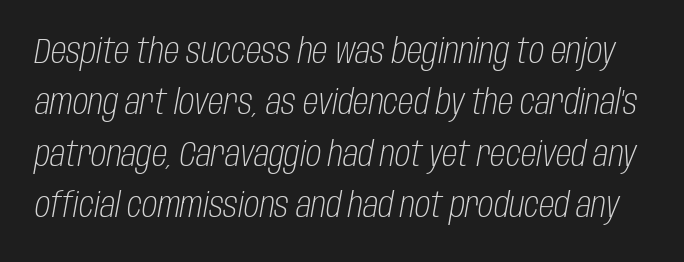
Glyph-to-glyph distance matches everyday printed text. Leading matches the norm, producing a regular column. Think of a printed novel: that variable character pitch is what you see here. Nobody drew a line under any word here.
